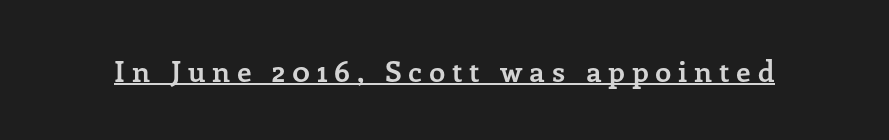
Q: Is the text bold? A: Yes.
Q: Is the text italic (slanted)? A: No, it is upright.
Q: Is the typeface a serif or a sans-serif typeface? A: Serif.
Q: Is the text underlined? A: Yes.
Q: Is the spacing between letters normal or unusually wide? A: Unusually wide.
Q: Width (condensed, normal, or wide)? A: Normal.
Q: Stroke contrast? A: Low.
Q: x-height? A: Medium.
Q: Monospaced? A: No.
